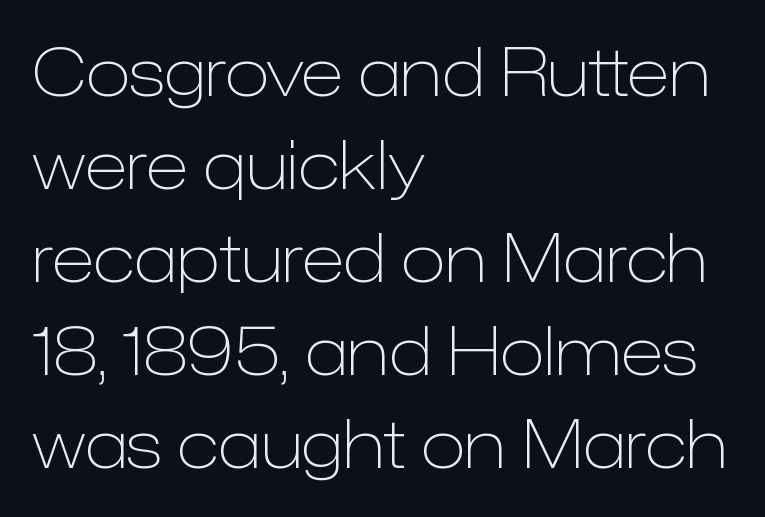
{"serif": "no", "italic": "no", "bold": "no", "weight": "light", "width": "normal", "stroke_contrast": "low", "x_height": "medium", "monospaced": "no", "underline": "no", "align": "left", "line_spacing": "normal", "line_spacing_ratio": 1.41, "letter_spacing": "normal", "letter_spacing_em": 0.0, "glyph_px": 66}
